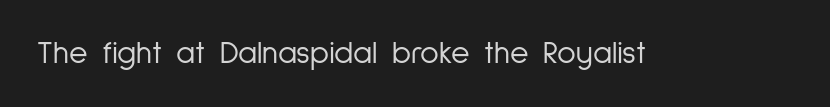
Descender tails drop into unmarked territory. Font category for this specimen: sans-serif. If you drew a line through each stem, it would be perfectly vertical. Nothing unusual about the tracking: characters are spaced as the font intends.
